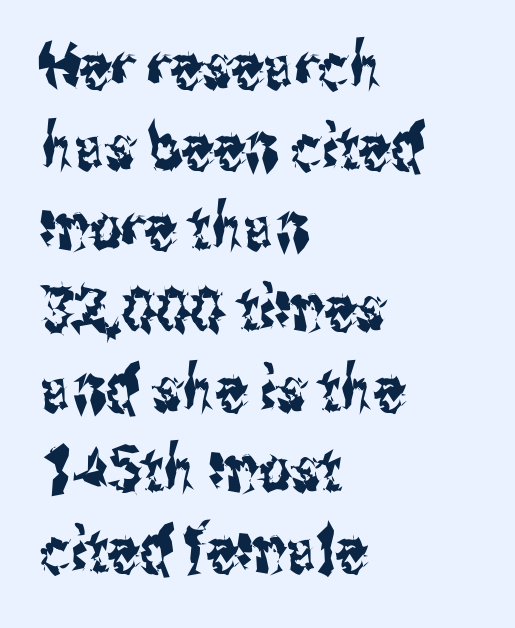
{"serif": "no", "italic": "no", "width": "condensed", "stroke_contrast": "medium", "x_height": "medium", "monospaced": "no", "underline": "no", "align": "left", "line_spacing": "normal", "line_spacing_ratio": 1.28, "letter_spacing": "normal", "letter_spacing_em": 0.0, "glyph_px": 63}
